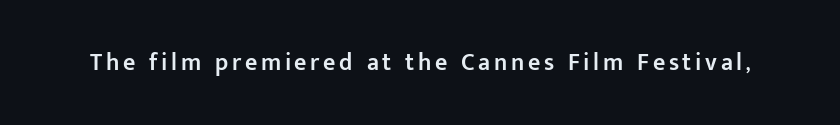
{"italic": "no", "bold": "semi", "underline": "no", "glyph_px": 24}
